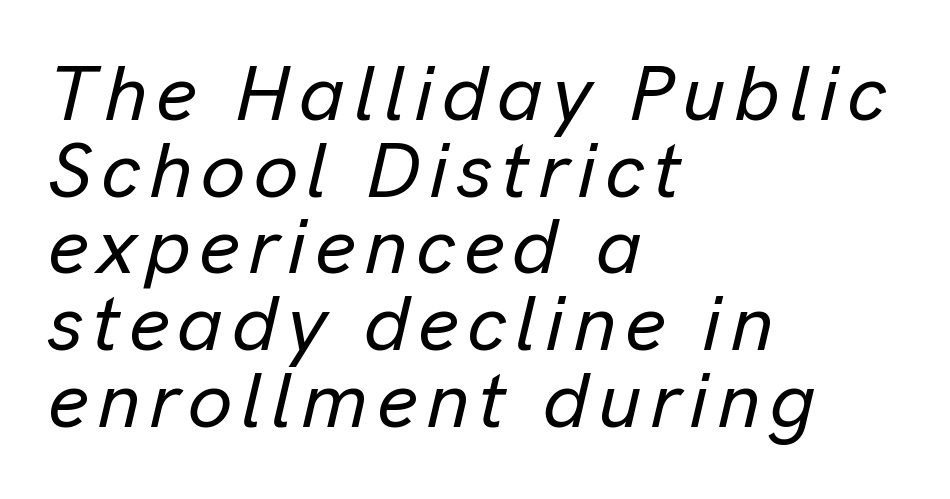
Each new line begins almost immediately beneath the previous one. The strip under each line holds only bare page. Each letter keeps its own natural width here, so spacing adapts to shape. Line starts are locked; line ends wander. When letters slant like this, we call the style italic.
